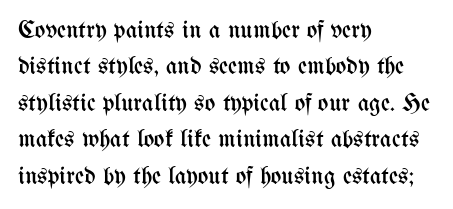
Q: Is the text bold? A: No.
Q: Is the text italic (slanted)? A: No, it is upright.
Q: Is the text underlined? A: No.
Q: How is the paragraph aligned? A: Left-aligned.
Q: Is the spacing between letters normal or unusually wide? A: Normal.
Q: Is the spacing between lines tight, normal or loose? A: Normal.
